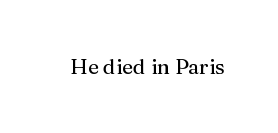
Every character sits straight up, as roman type does. The string is rendered with underlining switched off. Students, note that the glyphs here touch the page at normal intervals.
